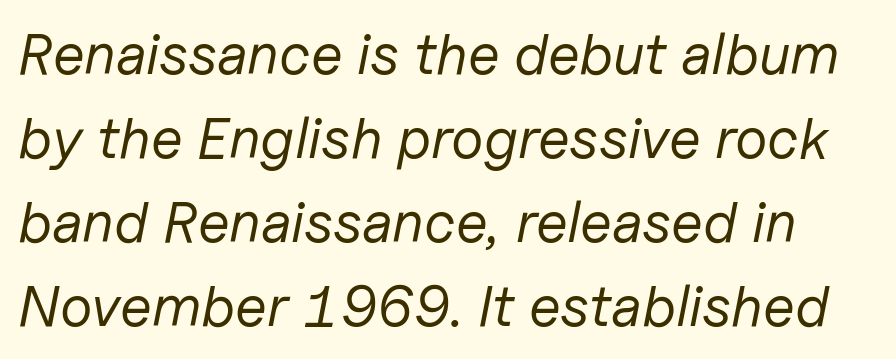
The image shows 58 px regular-weight type, italic (leaning right); set normal line spacing (1.45x), normal letter spacing, not underlined; low stroke contrast and a medium x-height.
